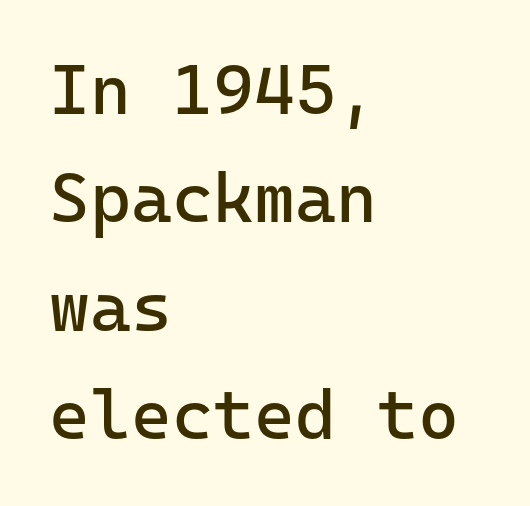
Q: Is the text bold? A: No.
Q: Is the text italic (slanted)? A: No, it is upright.
Q: Is the typeface a serif or a sans-serif typeface? A: Sans-serif.
Q: Is the text underlined? A: No.
Q: How is the paragraph aligned? A: Left-aligned.
Q: Is the spacing between letters normal or unusually wide? A: Normal.
Q: Is the spacing between lines tight, normal or loose? A: Normal.
Q: Width (condensed, normal, or wide)? A: Normal.
Q: Stroke contrast? A: Low.
Q: x-height? A: Medium.
Q: Monospaced? A: Yes.
